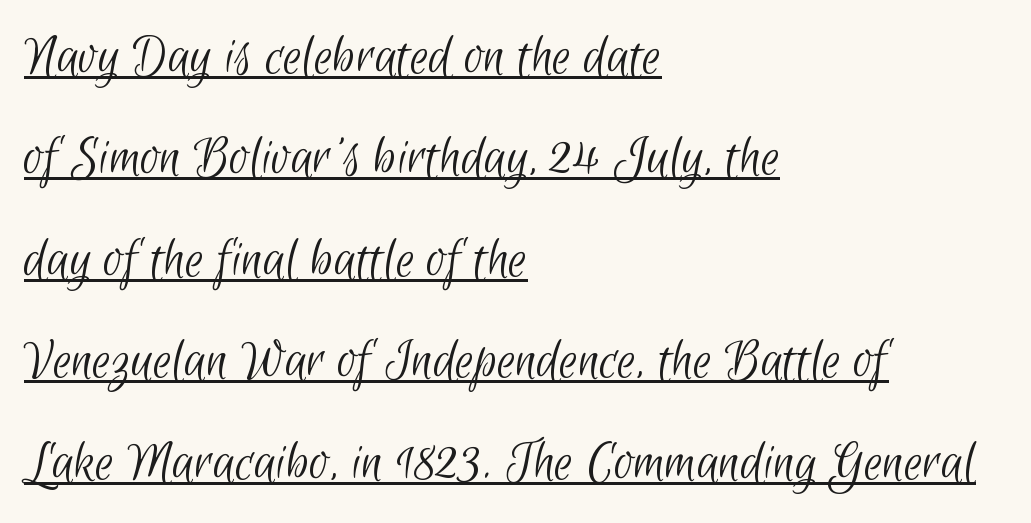
Q: Is the text bold? A: No.
Q: Is the typeface a serif or a sans-serif typeface? A: Sans-serif.
Q: Is the text underlined? A: Yes.
Q: How is the paragraph aligned? A: Left-aligned.
Q: Is the spacing between letters normal or unusually wide? A: Normal.
Q: Width (condensed, normal, or wide)? A: Condensed.
Q: Stroke contrast? A: Low.
Q: x-height? A: Small.
Q: Monospaced? A: No.
